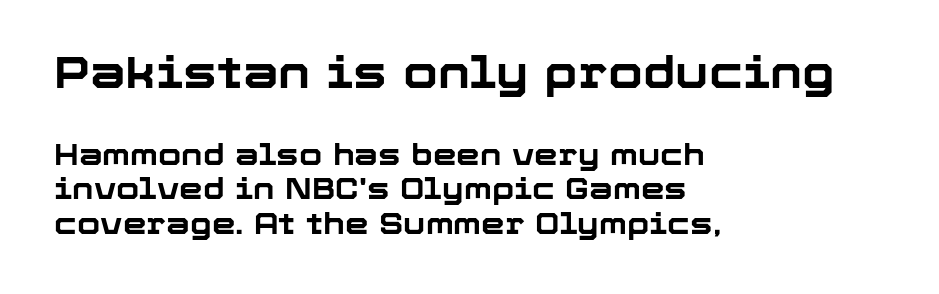
This rendering employs a face without finishing strokes, i.e., a sans-serif. Tightly led — the rows are bunched. This sample uses plain, unmodified letter spacing. Does the bottom block carry the larger type? No, the top block does.
